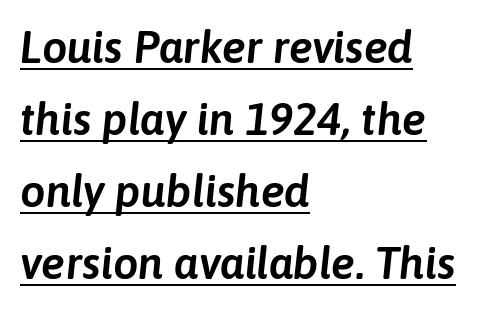
Q: Is the text italic (slanted)? A: Yes, it leans right by about 6 degrees.
Q: Is the text underlined? A: Yes.
Q: How is the paragraph aligned? A: Left-aligned.
Q: Is the spacing between letters normal or unusually wide? A: Normal.
Q: Is the spacing between lines tight, normal or loose? A: Normal.
Q: Width (condensed, normal, or wide)? A: Normal.
Q: Stroke contrast? A: Low.
Q: x-height? A: Medium.
Q: Monospaced? A: No.
